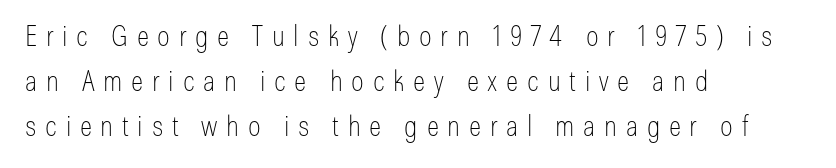
{"serif": "no", "italic": "no", "bold": "no", "weight": "thin", "width": "condensed", "stroke_contrast": "low", "x_height": "medium", "monospaced": "no", "underline": "no", "align": "left", "line_spacing": "normal", "line_spacing_ratio": 1.55, "letter_spacing": "wide", "letter_spacing_em": 0.3, "glyph_px": 29}
